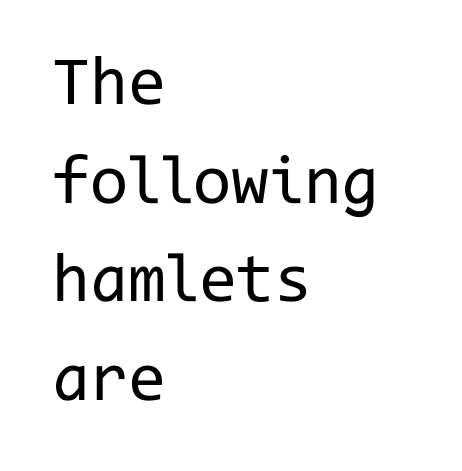
Every stem runs plumb, perpendicular to the baseline. The typesetter chose a ragged-right arrangement here. The cut favours lightness, reaching ordinary text weight at its darkest. Compared with typical body copy, the letter spacing here is the same.
